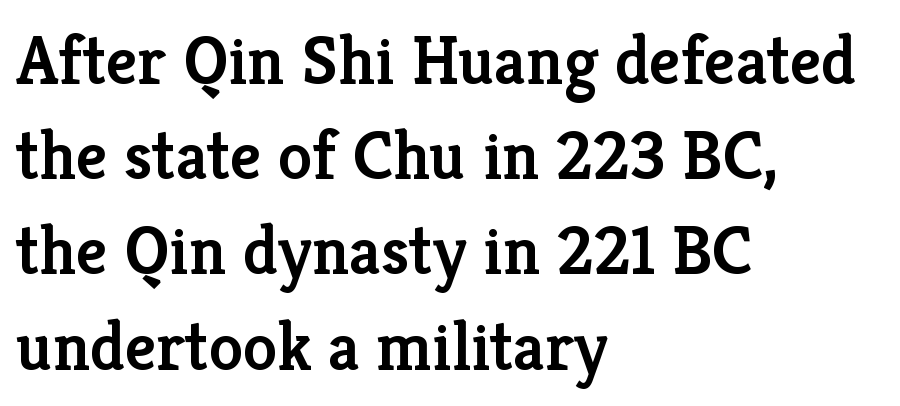
The letters are semibold — heavier than regular but short of a full bold. Vertical spacing — default. A typesetter would label this face a serif. Default kerning and tracking; the words read as compact shapes. Each letter keeps its own natural width here, so spacing adapts to shape.
